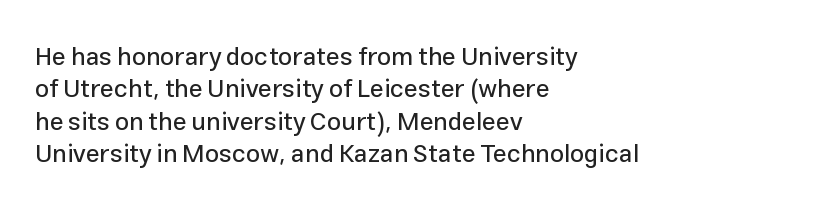
{"italic": "no", "underline": "no", "align": "left", "line_spacing": "normal", "line_spacing_ratio": 1.3, "letter_spacing": "normal", "letter_spacing_em": 0.0, "glyph_px": 25}
